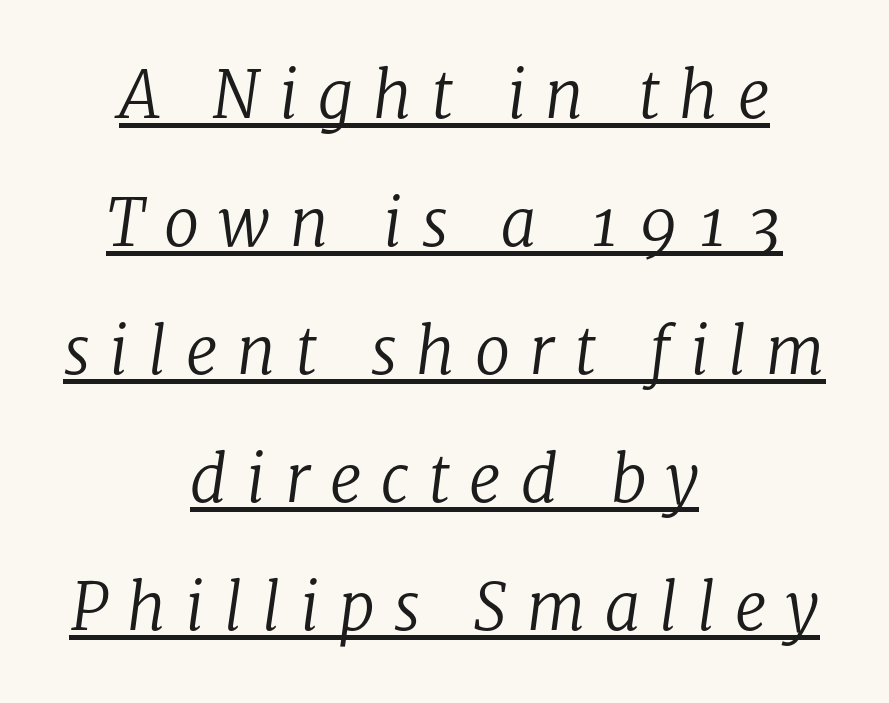
{"serif": "yes", "italic": "yes", "lean": "right", "slant_degrees": 8, "bold": "no", "weight": "regular", "width": "normal", "stroke_contrast": "low", "x_height": "medium", "monospaced": "no", "underline": "yes", "align": "center", "line_spacing": "loose", "line_spacing_ratio": 2.0, "letter_spacing": "wide", "letter_spacing_em": 0.3, "glyph_px": 64}
